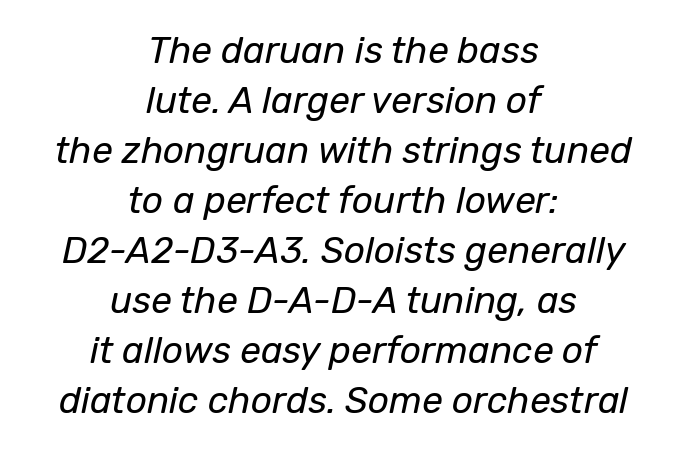
{"italic": "yes", "lean": "right", "slant_degrees": 12, "bold": "no", "weight": "regular", "width": "normal", "stroke_contrast": "low", "x_height": "medium", "monospaced": "no", "underline": "no", "align": "center", "line_spacing": "normal", "line_spacing_ratio": 1.35, "letter_spacing": "normal", "letter_spacing_em": 0.0, "glyph_px": 37}
